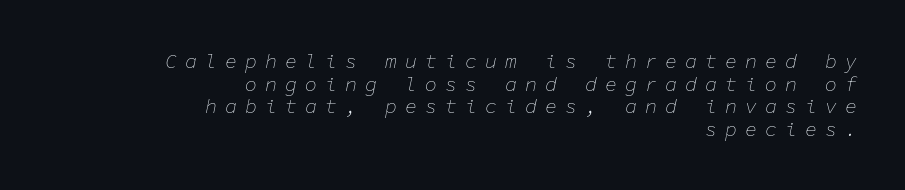
Q: Is the text bold? A: No.
Q: Is the text italic (slanted)? A: Yes, it leans right by about 11 degrees.
Q: Is the text underlined? A: No.
Q: How is the paragraph aligned? A: Right-aligned.
Q: Is the spacing between letters normal or unusually wide? A: Unusually wide.
Q: Is the spacing between lines tight, normal or loose? A: Tight.
